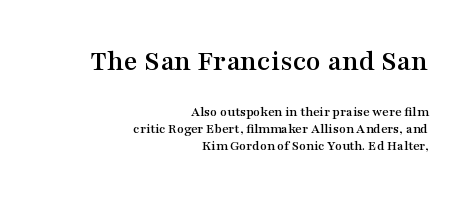
Q: Is the text italic (slanted)? A: No, it is upright.
Q: Is the typeface a serif or a sans-serif typeface? A: Serif.
Q: Is the text underlined? A: No.
Q: How is the paragraph aligned? A: Right-aligned.
Q: Is the spacing between letters normal or unusually wide? A: Normal.
Q: Which block of text is set in a larger size, the first (top) or the second (bottom)? A: The first (top) one.
Q: Width (condensed, normal, or wide)? A: Wide.
Q: Stroke contrast? A: Medium.
Q: x-height? A: Medium.
Q: Monospaced? A: No.
